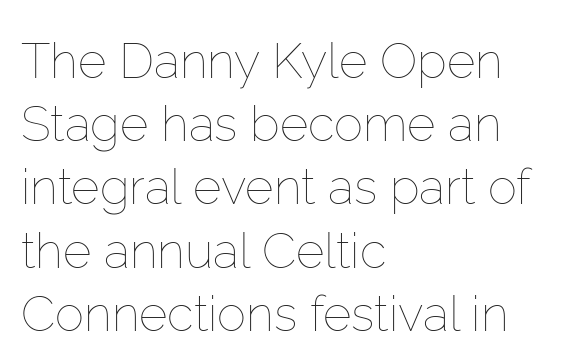
Q: Is the text bold? A: No.
Q: Is the text italic (slanted)? A: No, it is upright.
Q: Is the text underlined? A: No.
Q: How is the paragraph aligned? A: Left-aligned.
Q: Is the spacing between letters normal or unusually wide? A: Normal.
Q: Is the spacing between lines tight, normal or loose? A: Normal.
Q: Width (condensed, normal, or wide)? A: Normal.
Q: Stroke contrast? A: Low.
Q: x-height? A: Medium.
Q: Monospaced? A: No.
